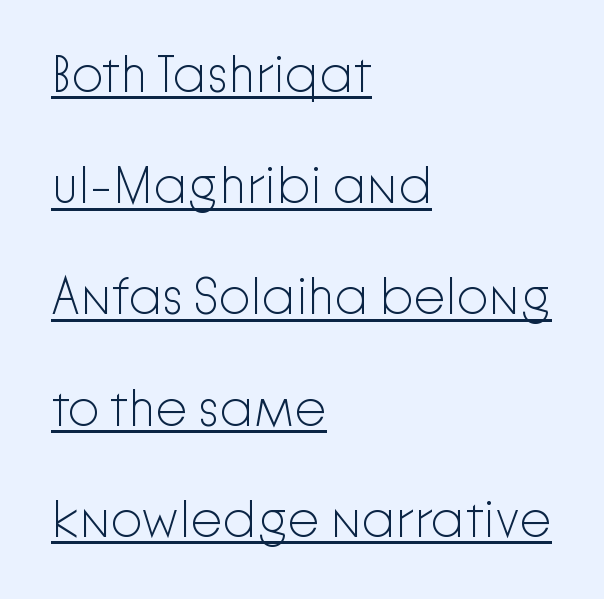
The image shows 51 px light sans-serif type, upright; set left-aligned, loose line spacing (2.18x), normal letter spacing, underlined; low stroke contrast and a medium x-height.
